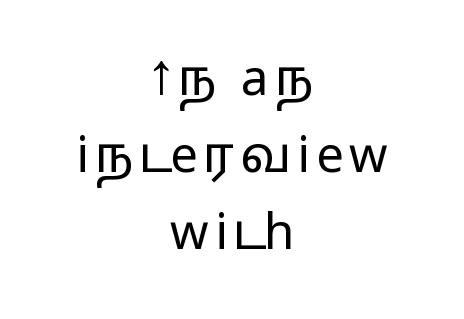
The image shows 49 px light, wide sans-serif type, upright; set centered, normal line spacing (1.57x), not underlined; low stroke contrast and a medium x-height.
